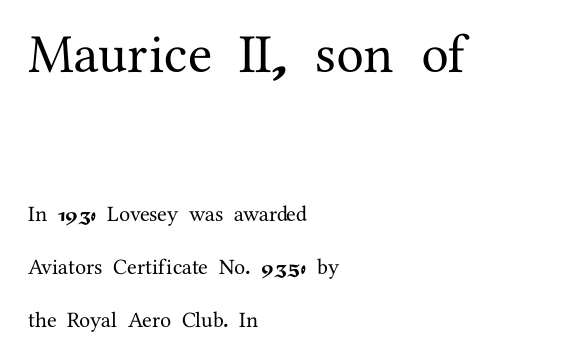
The image shows 55 px serif type, upright; set left-aligned, loose line spacing (2.39x), normal letter spacing, not underlined; the first (top) block is 2.5x larger; medium stroke contrast and a medium x-height.
